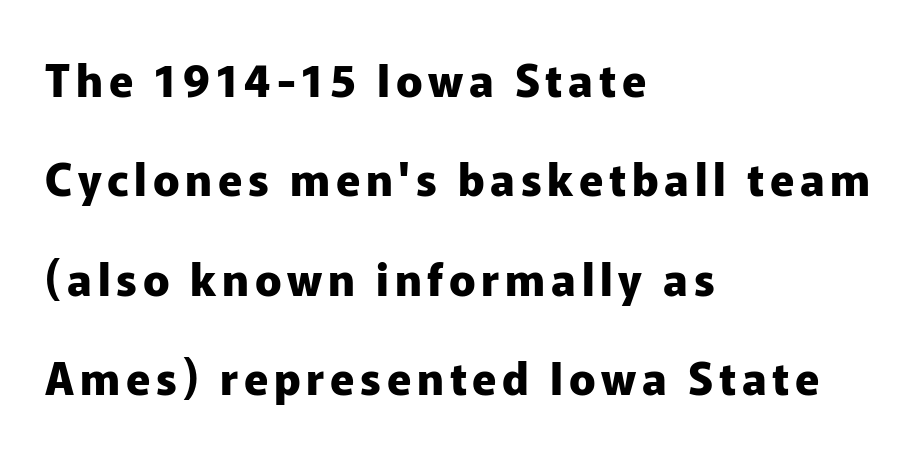
Bold? Absolutely — the strokes are thick and heavy. Each letter keeps its own natural width here, so spacing adapts to shape. Quick note: underline off. Baseline-to-baseline distance is far greater than the letter height. Line starts are locked; line ends wander.
